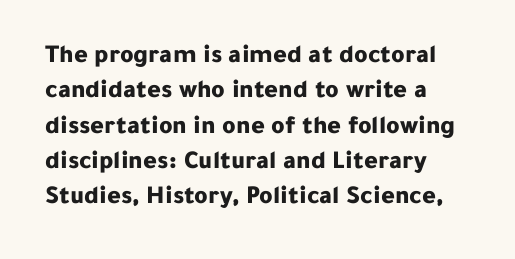
Q: Is the text bold? A: Yes.
Q: Is the text italic (slanted)? A: No, it is upright.
Q: Is the text underlined? A: No.
Q: How is the paragraph aligned? A: Left-aligned.
Q: Is the spacing between letters normal or unusually wide? A: Normal.
Q: Is the spacing between lines tight, normal or loose? A: Normal.
